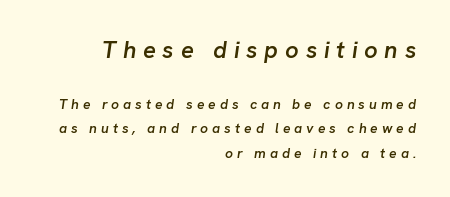
Tall strokes in this sample are angled rather than plumb. Underline: absent. Scale decreases going downward across the two blocks. The face used here is a semibold: visibly heavier than regular, lighter than bold. Right-aligned paragraph, ragged on the left. Honestly, the letter spacing is so wide it's the main thing you notice.
